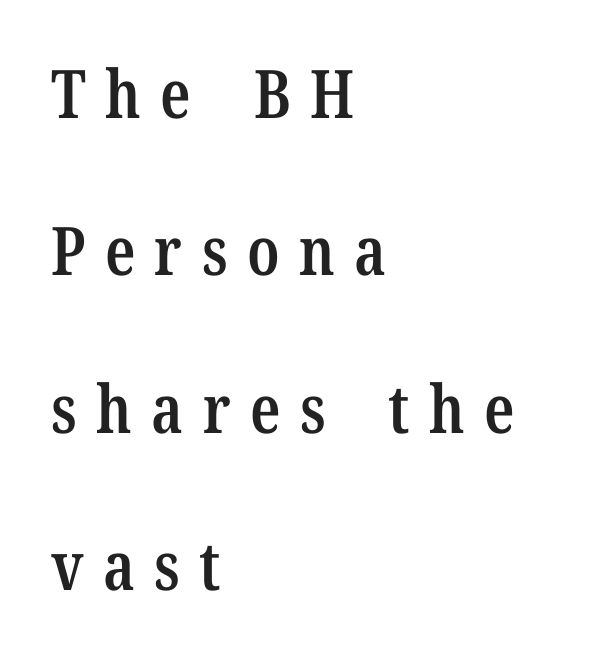
{"serif": "yes", "italic": "no", "bold": "semi", "weight": "semibold", "width": "condensed", "stroke_contrast": "low", "x_height": "medium", "monospaced": "no", "underline": "no", "align": "left", "line_spacing": "loose", "line_spacing_ratio": 2.35, "letter_spacing": "wide", "letter_spacing_em": 0.29, "glyph_px": 67}
